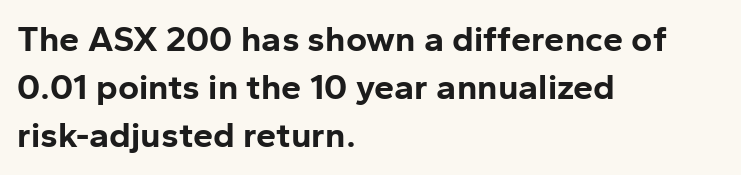
{"serif": "no", "italic": "no", "bold": "yes", "weight": "bold", "width": "normal", "stroke_contrast": "low", "x_height": "medium", "monospaced": "no", "underline": "no", "align": "left", "line_spacing": "normal", "line_spacing_ratio": 1.34, "letter_spacing": "normal", "letter_spacing_em": 0.0, "glyph_px": 36}
